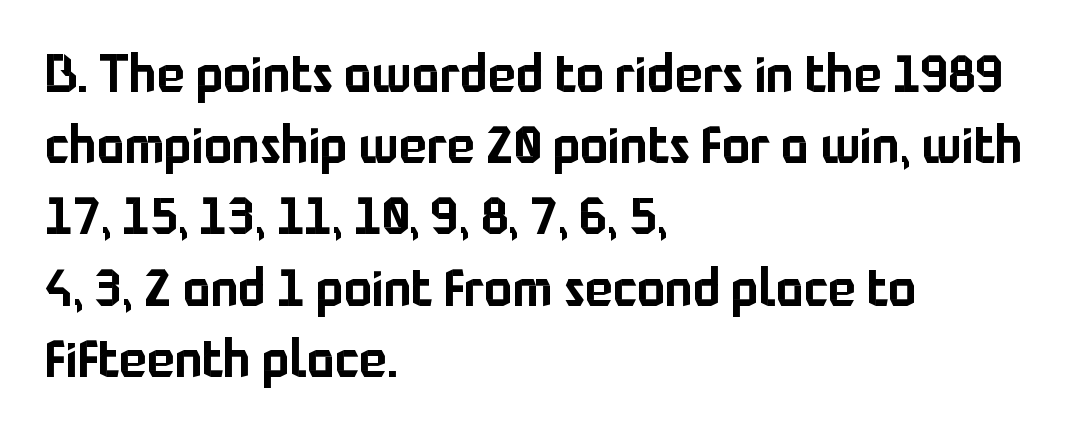
{"serif": "no", "italic": "no", "width": "normal", "stroke_contrast": "low", "x_height": "medium", "monospaced": "no", "underline": "no", "align": "left", "line_spacing": "normal", "line_spacing_ratio": 1.37, "letter_spacing": "normal", "letter_spacing_em": 0.0, "glyph_px": 52}
